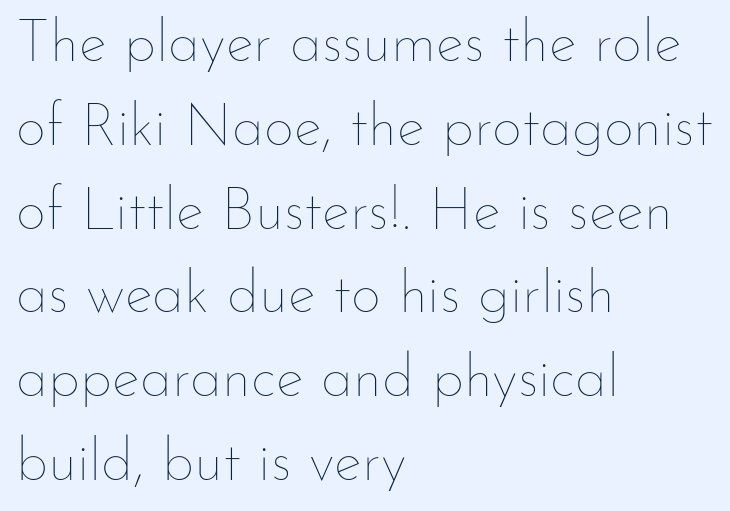
A bare baseline throughout the passage. The designer left line spacing at the default. The font is comparable to plain body text, perhaps lighter. The face used here is rendered with its standard letterfit.
